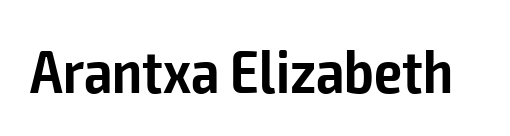
The image shows 62 px semibold, condensed sans-serif type, upright; set normal letter spacing, not underlined; low stroke contrast and a medium x-height.
